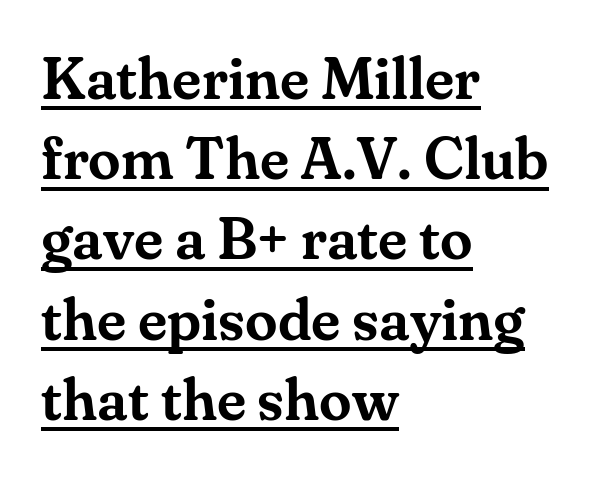
Q: Is the text italic (slanted)? A: No, it is upright.
Q: Is the typeface a serif or a sans-serif typeface? A: Serif.
Q: Is the text underlined? A: Yes.
Q: How is the paragraph aligned? A: Left-aligned.
Q: Is the spacing between letters normal or unusually wide? A: Normal.
Q: Is the spacing between lines tight, normal or loose? A: Normal.
Q: Width (condensed, normal, or wide)? A: Normal.
Q: Stroke contrast? A: Medium.
Q: x-height? A: Small.
Q: Monospaced? A: No.
